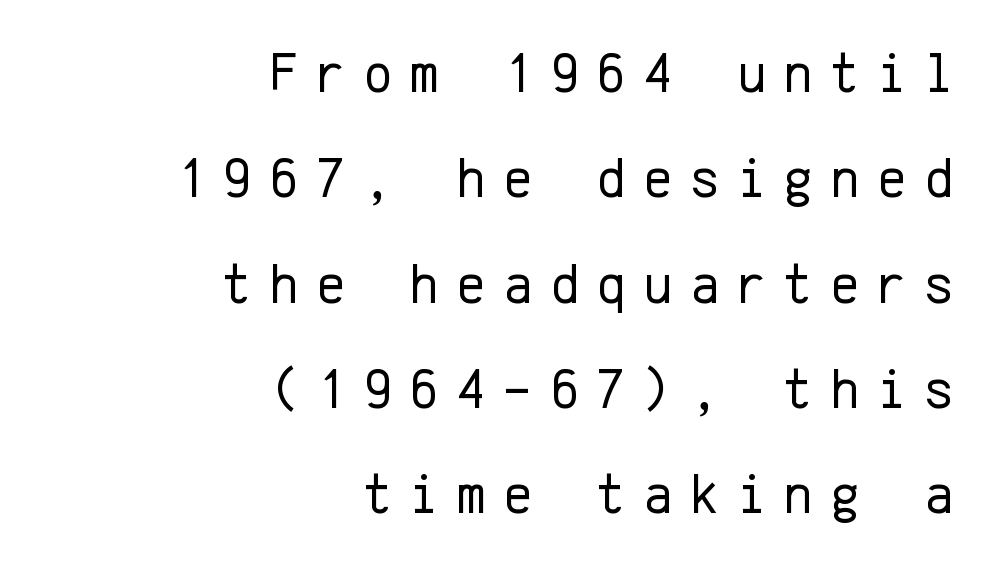
The image shows 56 px regular-weight sans-serif type, upright, monospaced; set right-aligned, line spacing 1.88x, unusually wide letter spacing (+0.31 em), not underlined; low stroke contrast and a medium x-height.
